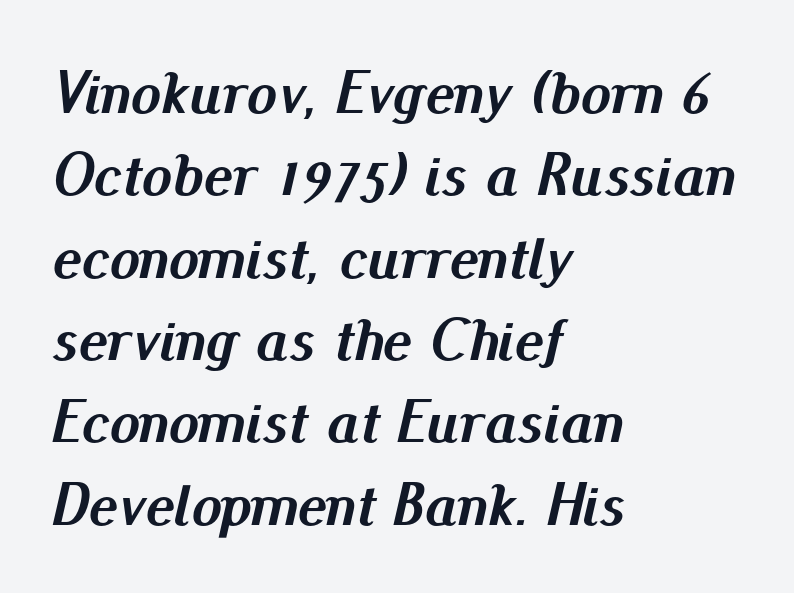
Q: Is the text bold? A: Yes.
Q: Is the text italic (slanted)? A: Yes, it leans right by about 13 degrees.
Q: Is the text underlined? A: No.
Q: How is the paragraph aligned? A: Left-aligned.
Q: Is the spacing between letters normal or unusually wide? A: Normal.
Q: Is the spacing between lines tight, normal or loose? A: Normal.
Q: Width (condensed, normal, or wide)? A: Normal.
Q: Stroke contrast? A: Medium.
Q: x-height? A: Small.
Q: Monospaced? A: No.
